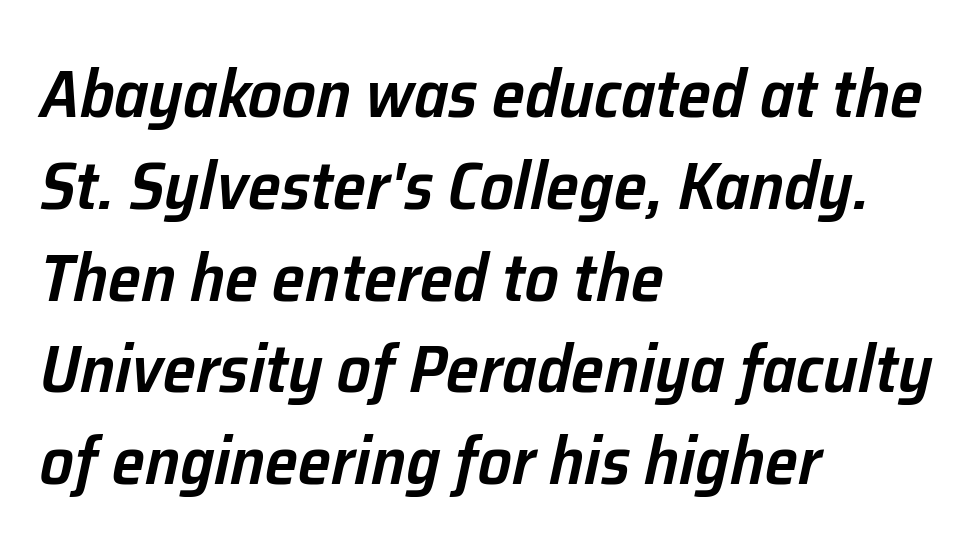
The image shows 67 px semibold type, italic (leaning right); set left-aligned, normal line spacing (1.37x), normal letter spacing, not underlined; low stroke contrast and a medium x-height.
